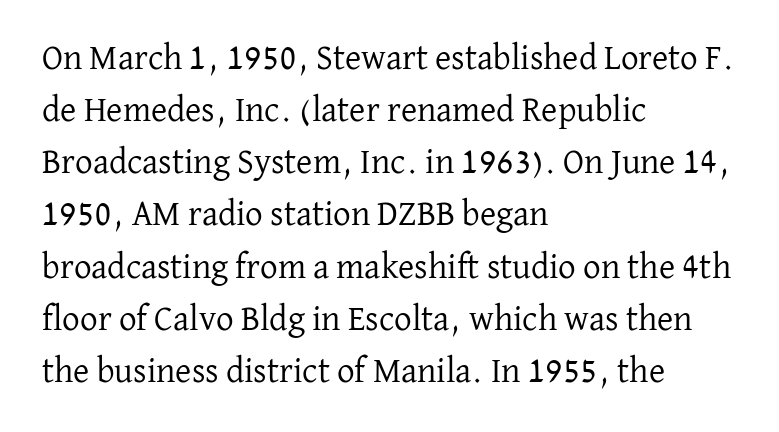
Q: Is the text bold? A: No.
Q: Is the text italic (slanted)? A: No, it is upright.
Q: Is the typeface a serif or a sans-serif typeface? A: Serif.
Q: Is the text underlined? A: No.
Q: How is the paragraph aligned? A: Left-aligned.
Q: Is the spacing between letters normal or unusually wide? A: Normal.
Q: Is the spacing between lines tight, normal or loose? A: Normal.
Q: Width (condensed, normal, or wide)? A: Normal.
Q: Stroke contrast? A: Low.
Q: x-height? A: Medium.
Q: Monospaced? A: No.
